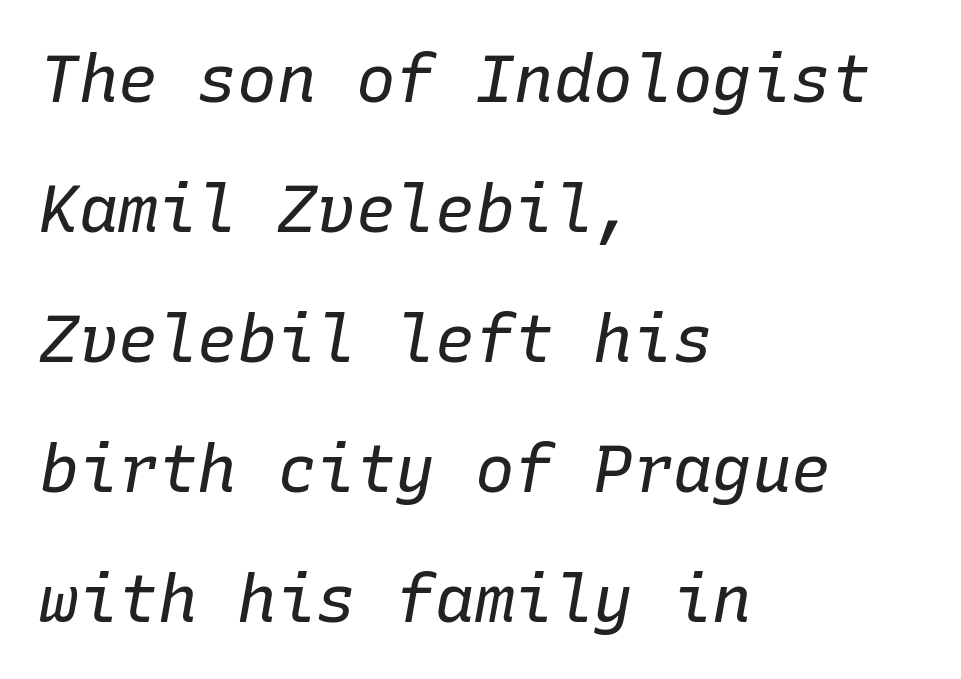
The image shows 66 px regular-weight type, italic (leaning right), monospaced; set left-aligned, loose line spacing (1.97x), normal letter spacing, not underlined; low stroke contrast and a medium x-height.
